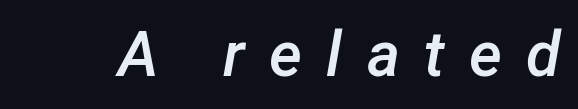
{"italic": "yes", "lean": "right", "slant_degrees": 12, "bold": "semi", "weight": "semibold", "width": "normal", "stroke_contrast": "low", "x_height": "medium", "monospaced": "no", "underline": "no", "letter_spacing": "wide", "letter_spacing_em": 0.39, "glyph_px": 63}
